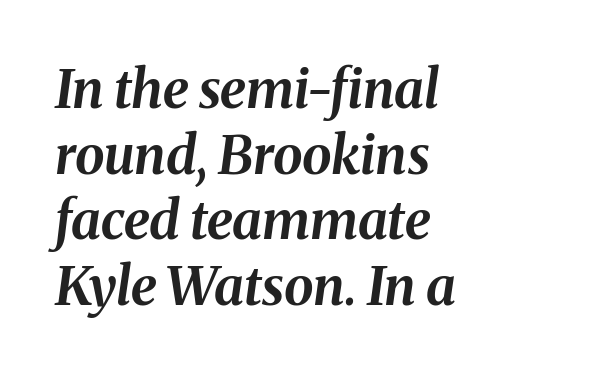
Q: Is the text bold? A: Yes.
Q: Is the text italic (slanted)? A: Yes, it leans right by about 8 degrees.
Q: Is the text underlined? A: No.
Q: How is the paragraph aligned? A: Left-aligned.
Q: Is the spacing between letters normal or unusually wide? A: Normal.
Q: Width (condensed, normal, or wide)? A: Normal.
Q: Stroke contrast? A: Medium.
Q: x-height? A: Medium.
Q: Monospaced? A: No.
